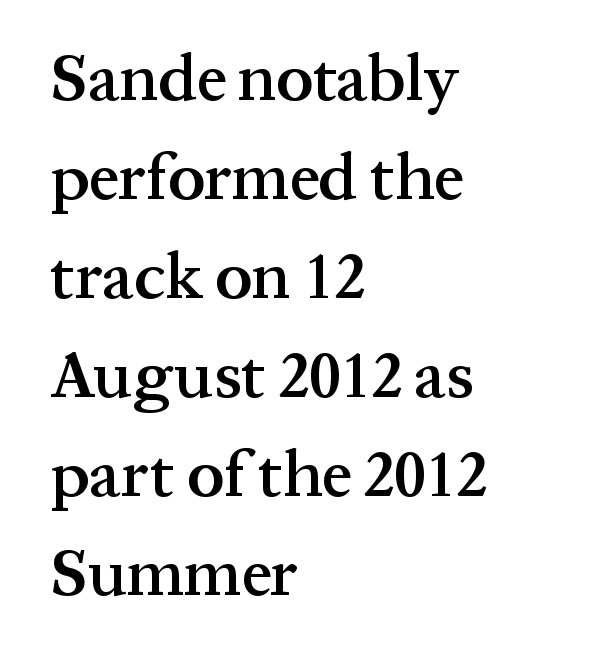
Check under the words: just untouched page. Looks like regular typesetting: each glyph gets only the width it needs. Quick note: not italic, upright. To sum up the face: it has serifs. Where is the straight margin? On the left.
